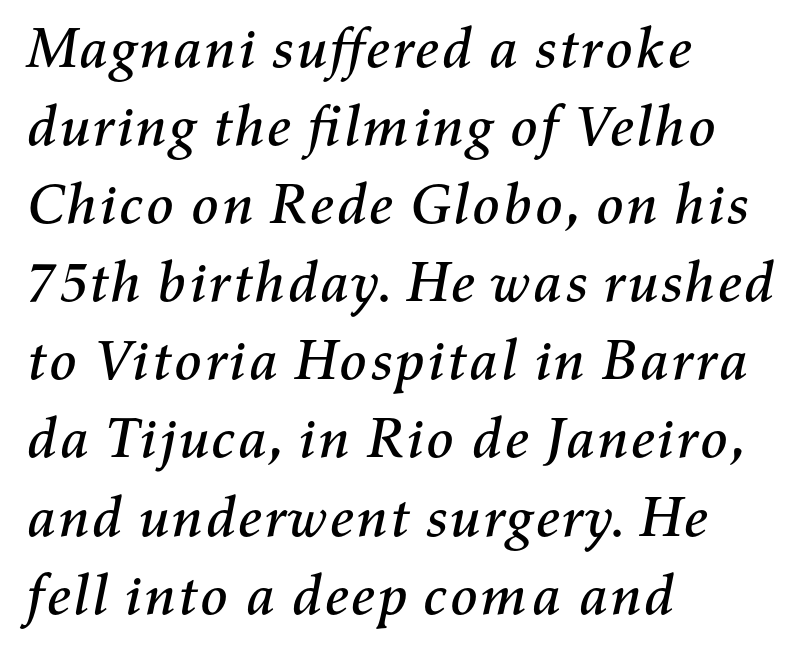
The image shows 57 px text type, italic (leaning right); set left-aligned, normal line spacing (1.37x), normal letter spacing, not underlined; medium stroke contrast and a medium x-height.
